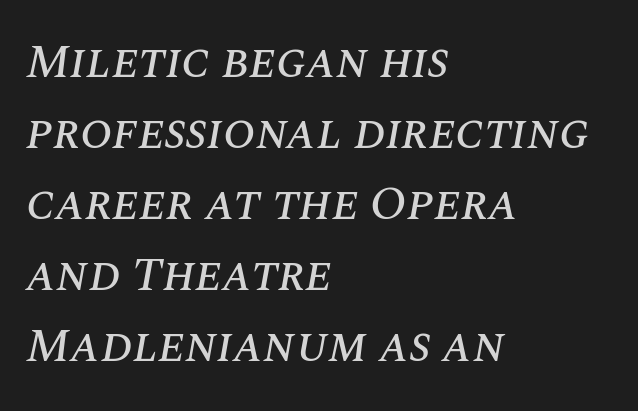
Q: Is the text italic (slanted)? A: Yes, it leans right by about 10 degrees.
Q: Is the text underlined? A: No.
Q: How is the paragraph aligned? A: Left-aligned.
Q: Is the spacing between letters normal or unusually wide? A: Normal.
Q: Is the spacing between lines tight, normal or loose? A: Normal.
Q: Width (condensed, normal, or wide)? A: Normal.
Q: Stroke contrast? A: Medium.
Q: x-height? A: Large.
Q: Monospaced? A: No.
